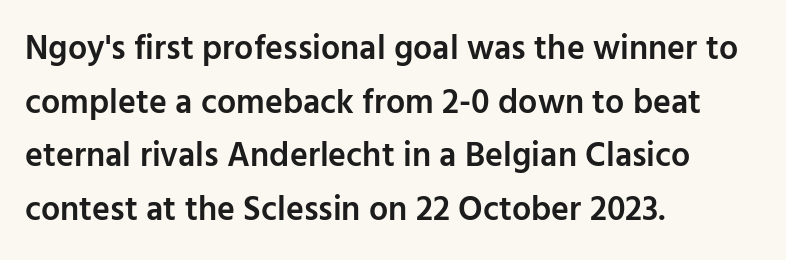
Q: Is the text bold? A: Semi-bold.
Q: Is the text italic (slanted)? A: No, it is upright.
Q: Is the typeface a serif or a sans-serif typeface? A: Sans-serif.
Q: Is the text underlined? A: No.
Q: How is the paragraph aligned? A: Left-aligned.
Q: Is the spacing between letters normal or unusually wide? A: Normal.
Q: Is the spacing between lines tight, normal or loose? A: Normal.
Q: Width (condensed, normal, or wide)? A: Normal.
Q: Stroke contrast? A: Low.
Q: x-height? A: Medium.
Q: Monospaced? A: No.
